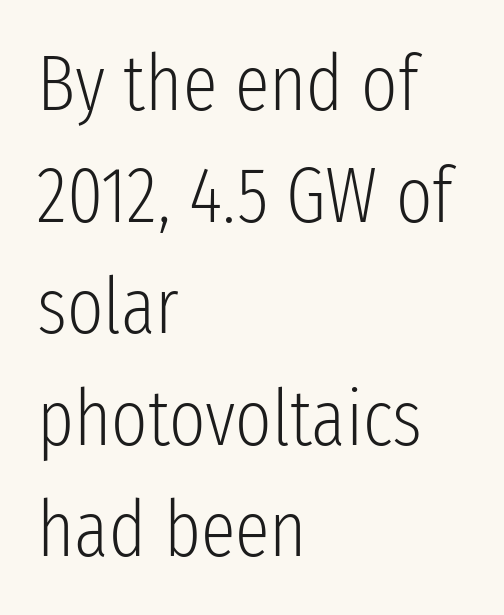
Caption: face not bold, strokes unweighted. The zone under the glyphs is completely vacant. Notice how descenders clear the ascenders below comfortably — that's standard leading. The compositor pushed each line to the left boundary. Every character sits straight up, as roman type does.
